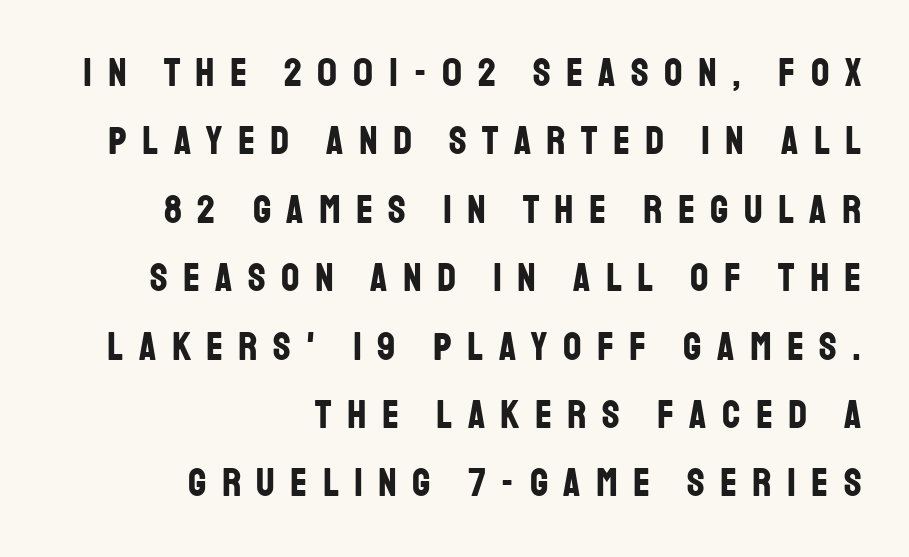
{"serif": "no", "italic": "no", "bold": "yes", "weight": "bold", "width": "condensed", "stroke_contrast": "low", "x_height": "large", "monospaced": "no", "underline": "no", "align": "right", "line_spacing_ratio": 1.71, "letter_spacing": "wide", "letter_spacing_em": 0.39, "glyph_px": 40}
